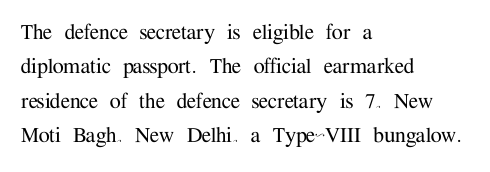
Style check: upright. All the whitespace from short lines collects on the right. Rule under the text: the space is simply empty. Leading matches the norm, producing a regular column.
